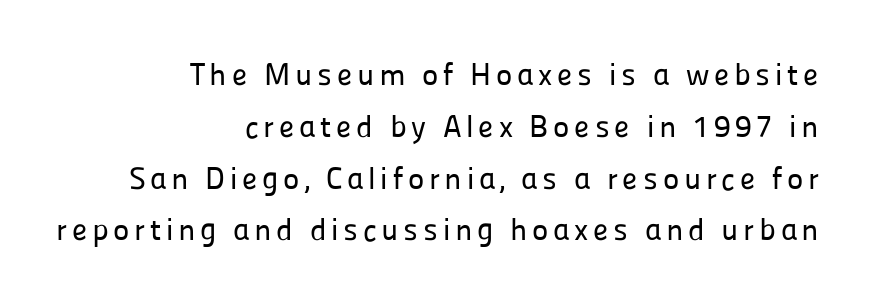
{"serif": "no", "italic": "no", "width": "normal", "stroke_contrast": "low", "x_height": "medium", "monospaced": "no", "underline": "no", "align": "right", "line_spacing": "normal", "line_spacing_ratio": 1.67, "glyph_px": 31}
